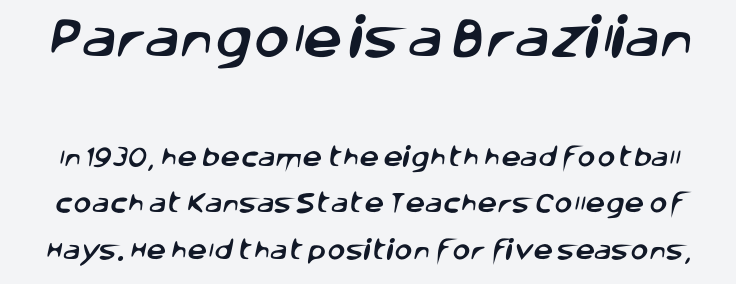
Leading is clearly above the norm, producing a sparse column. Descender tails drop into unmarked territory. The passage shown is typed in a proportional face where columns would drift. This rendering leaves character spacing at its baseline value. Scale decreases going downward across the two blocks. The typeface chosen for these lines omits serifs.
